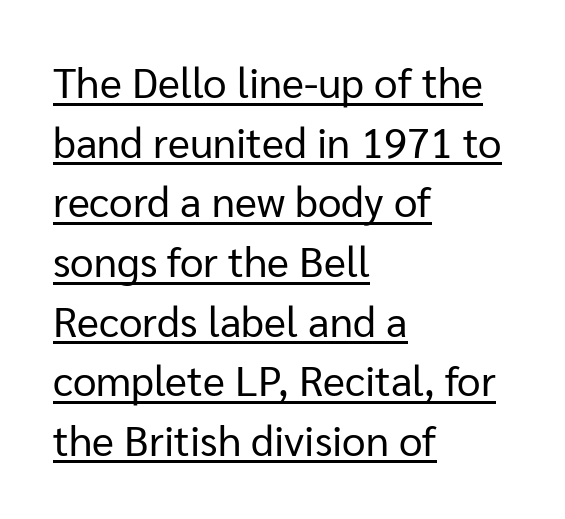
The image shows 42 px regular-weight sans-serif type, upright; set left-aligned, normal line spacing (1.42x), normal letter spacing, underlined; low stroke contrast and a medium x-height.
